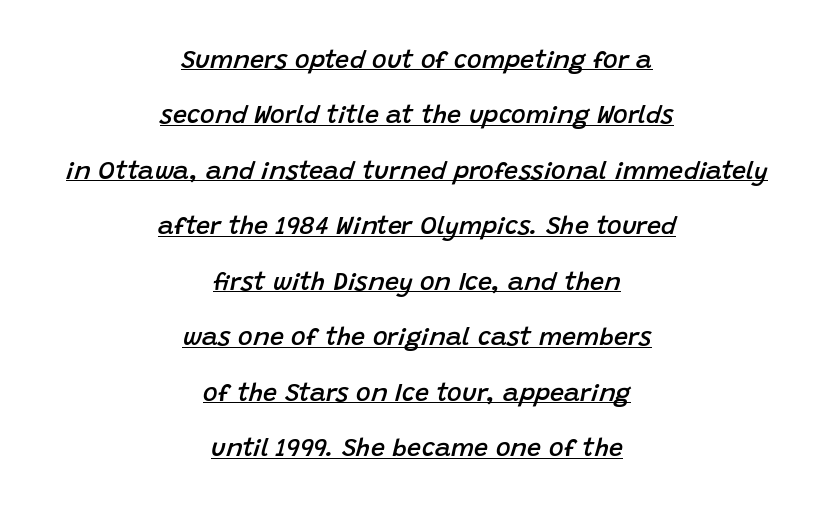
The image shows 25 px text type, italic (leaning right); set centered, loose line spacing (2.22x), normal letter spacing, underlined.
